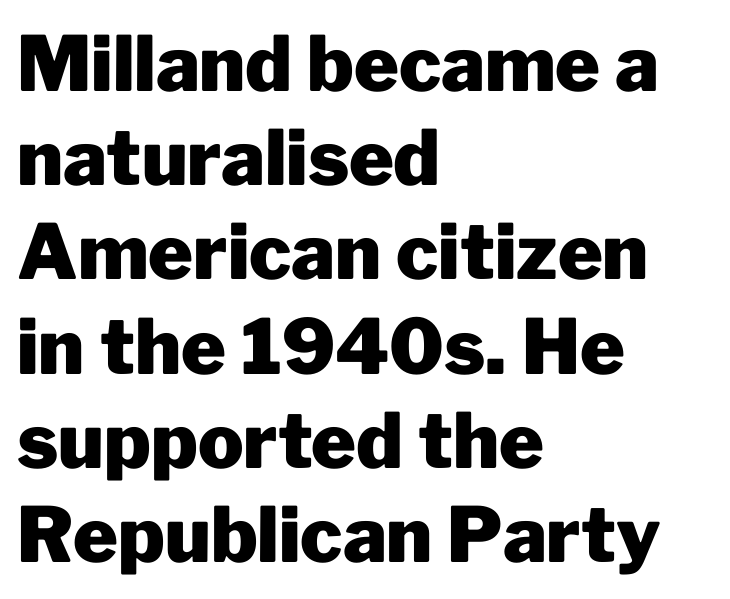
Glyph-to-glyph distance matches everyday printed text. The typeface chosen for these lines omits serifs. Visually the block forms a straight wall on the left and a jagged coastline on the right. This rendering features lettering with no underline.
